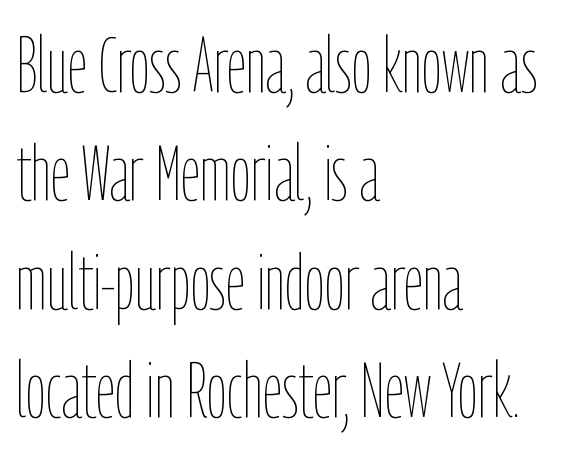
{"italic": "no", "bold": "no", "weight": "thin", "width": "condensed", "stroke_contrast": "low", "x_height": "medium", "monospaced": "no", "underline": "no", "align": "left", "line_spacing": "normal", "line_spacing_ratio": 1.39, "letter_spacing": "normal", "letter_spacing_em": 0.0, "glyph_px": 78}
